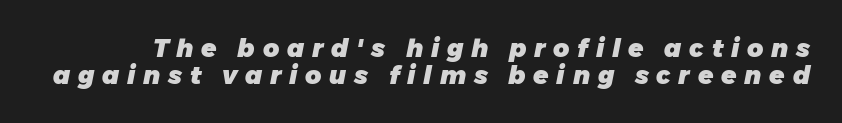
Underlining? Definitely not there. The rendering uses a small line-height, squeezing the rows. Typesetter's note: full bold, strokes at maximum text heaviness. Letter spacing: wide. You can tell it's italic because the verticals aren't actually vertical.
